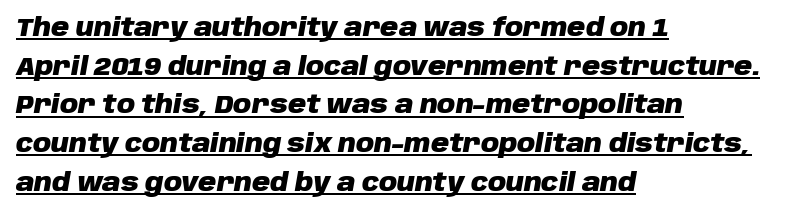
The image shows 25 px bold type, italic (leaning right); set left-aligned, normal line spacing (1.55x), normal letter spacing, underlined.
